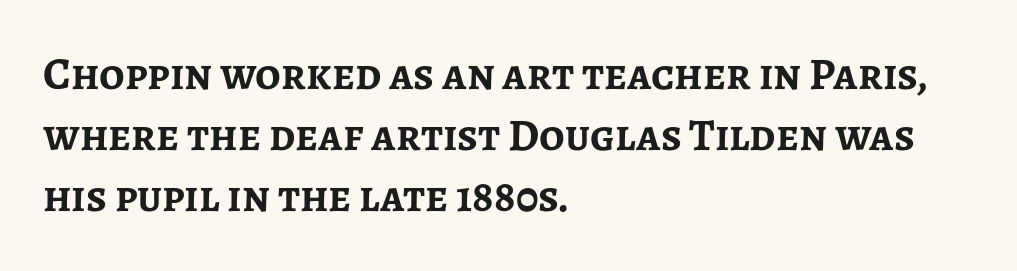
The image shows 45 px semibold sans-serif type, upright; set left-aligned, normal line spacing (1.36x), normal letter spacing, not underlined; low stroke contrast and a medium x-height.
